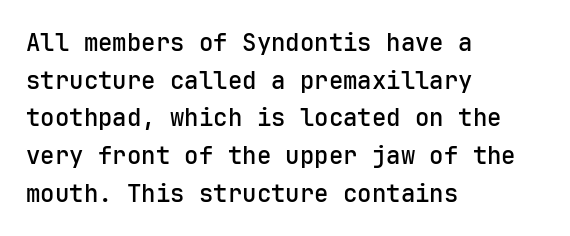
If you drew a ruler down the left edge, every line would touch it. Successive baselines arrive at the customary interval. The passage shown is semibold, sitting just below true bold. Style check: upright.
